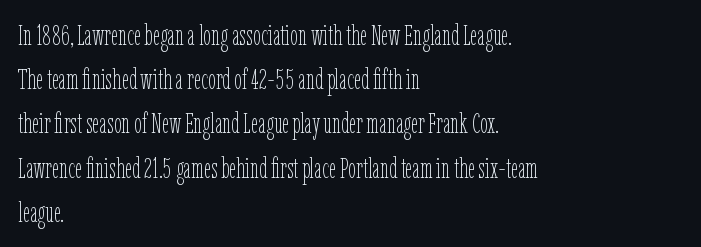
The image shows 28 px thin, condensed type, upright; set left-aligned, normal line spacing (1.58x), normal letter spacing, not underlined; low stroke contrast and a medium x-height.
